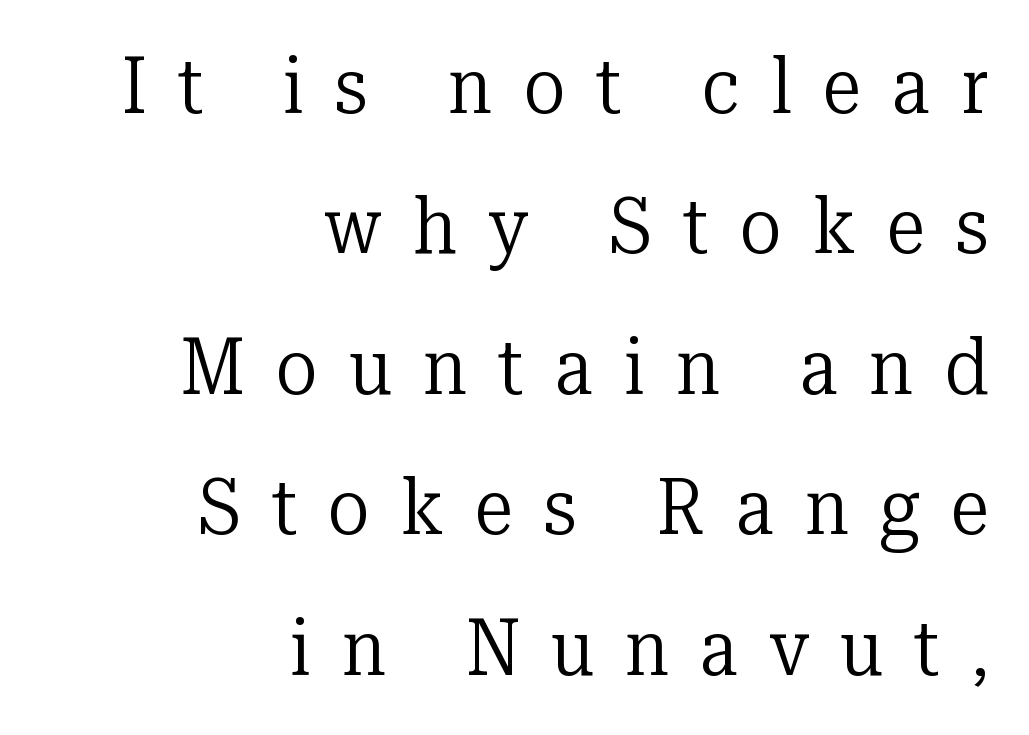
Q: Is the text bold? A: No.
Q: Is the text italic (slanted)? A: No, it is upright.
Q: Is the typeface a serif or a sans-serif typeface? A: Serif.
Q: Is the text underlined? A: No.
Q: How is the paragraph aligned? A: Right-aligned.
Q: Is the spacing between letters normal or unusually wide? A: Unusually wide.
Q: Width (condensed, normal, or wide)? A: Normal.
Q: Stroke contrast? A: Low.
Q: x-height? A: Medium.
Q: Monospaced? A: No.
